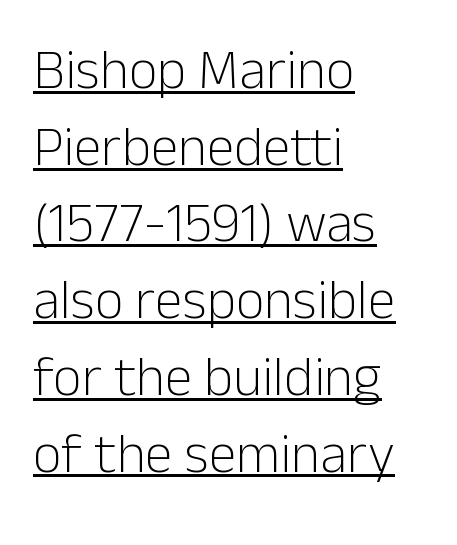
Q: Is the text bold? A: No.
Q: Is the text italic (slanted)? A: No, it is upright.
Q: Is the typeface a serif or a sans-serif typeface? A: Sans-serif.
Q: Is the text underlined? A: Yes.
Q: How is the paragraph aligned? A: Left-aligned.
Q: Is the spacing between letters normal or unusually wide? A: Normal.
Q: Is the spacing between lines tight, normal or loose? A: Normal.
Q: Width (condensed, normal, or wide)? A: Normal.
Q: Stroke contrast? A: Low.
Q: x-height? A: Medium.
Q: Monospaced? A: No.
